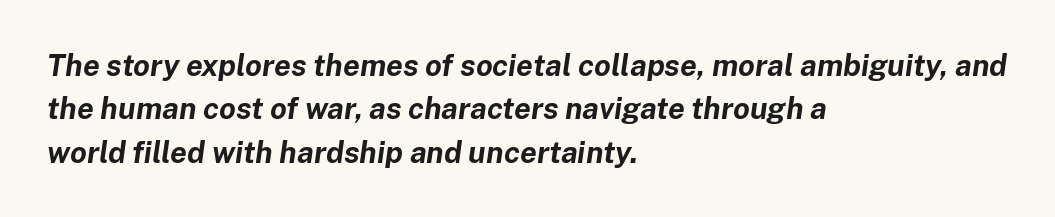
{"italic": "yes", "lean": "right", "slant_degrees": 8, "bold": "yes", "weight": "bold", "width": "normal", "stroke_contrast": "low", "x_height": "medium", "monospaced": "no", "underline": "no", "align": "left", "line_spacing": "normal", "line_spacing_ratio": 1.45, "letter_spacing": "normal", "letter_spacing_em": 0.0, "glyph_px": 30}
